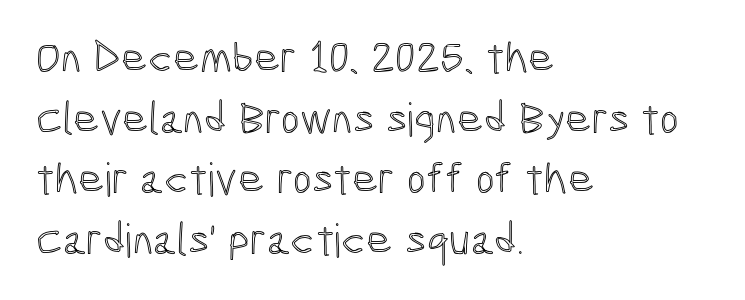
Words float on clear page, feet unadorned. Line spacing here is normal. Tracking value appears to be zero — textbook default spacing. Note the varied advance widths — an 'i' is clearly narrower than an 'm'. Typeset ragged right — the left edge is the straight one.
